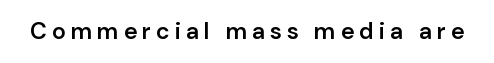
The font's upright variant was chosen for this text. The gaps between neighbouring characters are conspicuously large. Bold? Not quite — semibold, heavier than regular but stopping short. A clean baseline with only descenders dipping below it.
